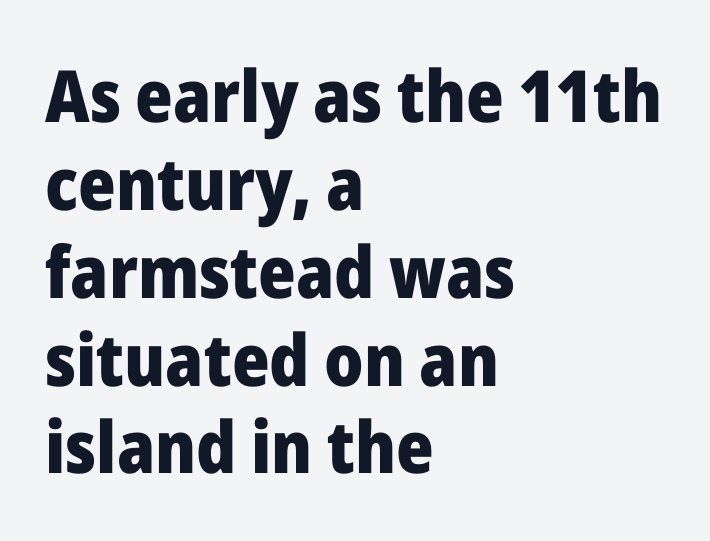
{"serif": "no", "italic": "no", "bold": "yes", "weight": "heavy", "width": "normal", "stroke_contrast": "low", "x_height": "medium", "monospaced": "no", "underline": "no", "align": "left", "line_spacing_ratio": 1.22, "letter_spacing": "normal", "letter_spacing_em": 0.0, "glyph_px": 72}
